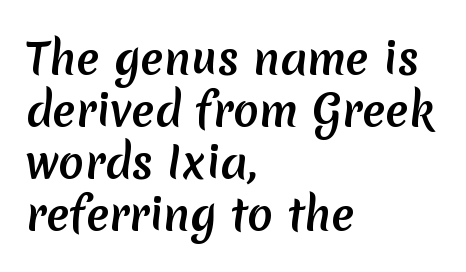
{"serif": "no", "bold": "yes", "weight": "semibold", "width": "normal", "stroke_contrast": "low", "x_height": "medium", "monospaced": "no", "underline": "no", "align": "left", "line_spacing_ratio": 1.21, "letter_spacing": "normal", "letter_spacing_em": 0.0, "glyph_px": 43}
